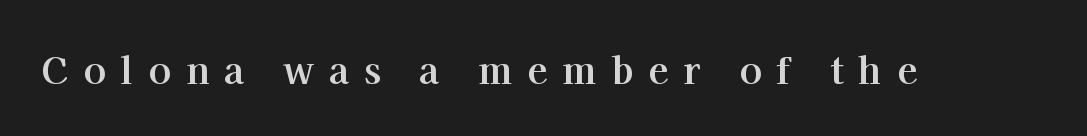
{"serif": "yes", "italic": "no", "bold": "yes", "weight": "bold", "width": "normal", "stroke_contrast": "high", "x_height": "medium", "monospaced": "no", "underline": "no", "letter_spacing": "wide", "letter_spacing_em": 0.4, "glyph_px": 37}
